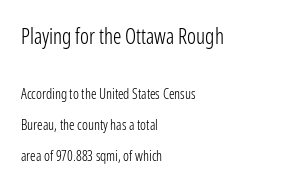
Q: Is the text bold? A: No.
Q: Is the text italic (slanted)? A: No, it is upright.
Q: Is the text underlined? A: No.
Q: How is the paragraph aligned? A: Left-aligned.
Q: Is the spacing between letters normal or unusually wide? A: Normal.
Q: Is the spacing between lines tight, normal or loose? A: Loose.
Q: Which block of text is set in a larger size, the first (top) or the second (bottom)? A: The first (top) one.
